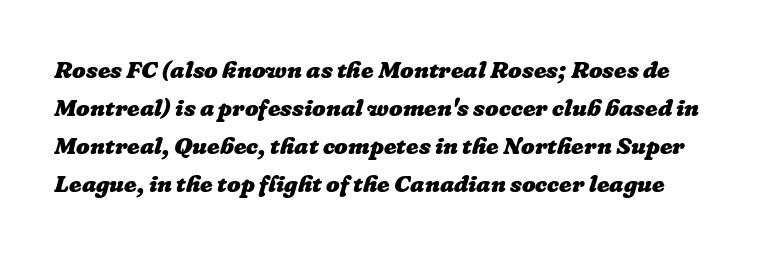
Does the weight exceed regular? Yes, all the way to bold. The specimen omits any rule beneath the text block's lines. The lines sit at an ordinary, default distance from one another. The gaps between neighbouring characters are ordinary and unremarkable.
